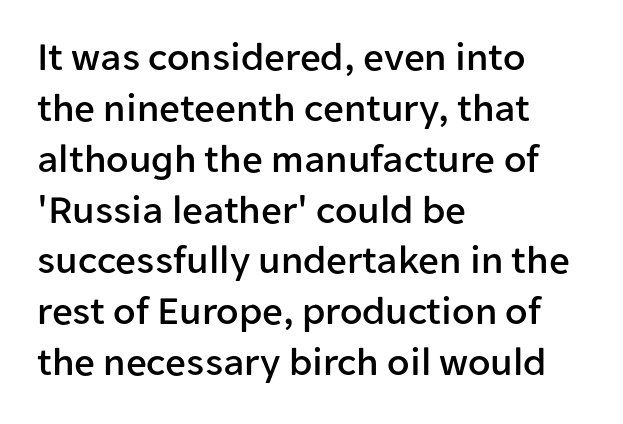
Q: Is the text italic (slanted)? A: No, it is upright.
Q: Is the typeface a serif or a sans-serif typeface? A: Sans-serif.
Q: Is the text underlined? A: No.
Q: How is the paragraph aligned? A: Left-aligned.
Q: Is the spacing between letters normal or unusually wide? A: Normal.
Q: Width (condensed, normal, or wide)? A: Normal.
Q: Stroke contrast? A: Low.
Q: x-height? A: Medium.
Q: Monospaced? A: No.
